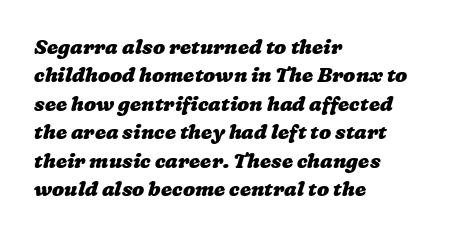
The image shows 20 px bold type; set left-aligned, normal line spacing (1.42x), normal letter spacing, not underlined.
